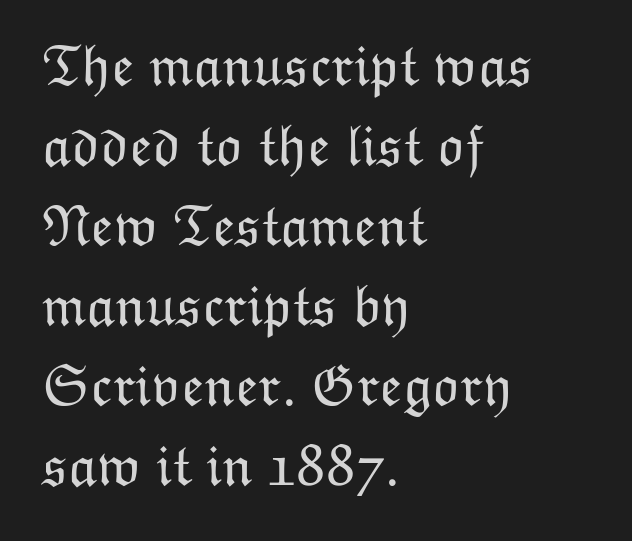
Q: Is the text bold? A: No.
Q: Is the text italic (slanted)? A: No, it is upright.
Q: Is the text underlined? A: No.
Q: How is the paragraph aligned? A: Left-aligned.
Q: Is the spacing between letters normal or unusually wide? A: Normal.
Q: Is the spacing between lines tight, normal or loose? A: Normal.
Q: Width (condensed, normal, or wide)? A: Normal.
Q: Stroke contrast? A: Low.
Q: x-height? A: Medium.
Q: Monospaced? A: No.
